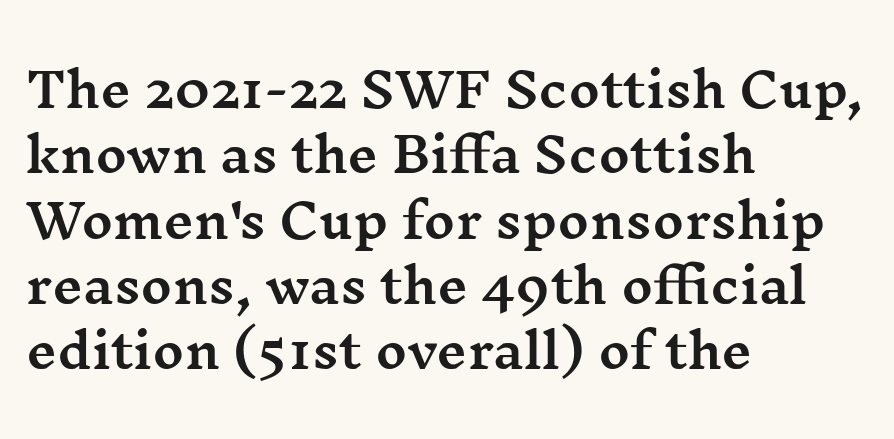
Q: Is the text italic (slanted)? A: No, it is upright.
Q: Is the typeface a serif or a sans-serif typeface? A: Serif.
Q: Is the text underlined? A: No.
Q: How is the paragraph aligned? A: Left-aligned.
Q: Is the spacing between letters normal or unusually wide? A: Normal.
Q: Is the spacing between lines tight, normal or loose? A: Normal.
Q: Width (condensed, normal, or wide)? A: Wide.
Q: Stroke contrast? A: Medium.
Q: x-height? A: Medium.
Q: Monospaced? A: No.
